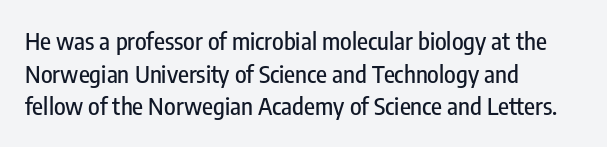
The image shows 24 px text type, upright; set left-aligned, normal line spacing (1.36x), normal letter spacing, not underlined.
